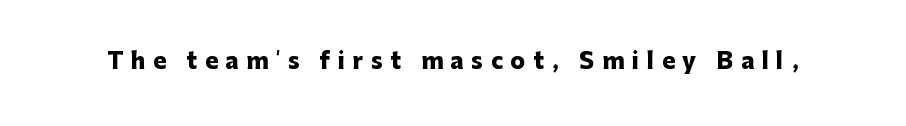
{"italic": "no", "bold": "yes", "underline": "no", "letter_spacing": "wide", "letter_spacing_em": 0.35, "glyph_px": 22}
